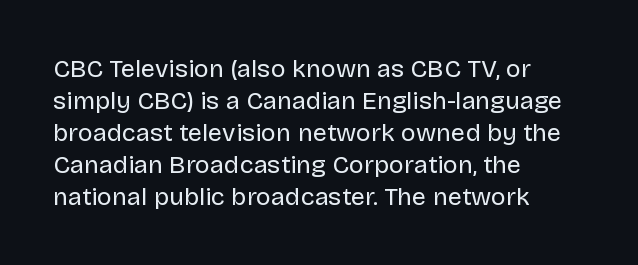
Glance below the letters and you will spot only blank space. The weight tops out at a normal text grade. Teacher's note: observe the even left margin — that is flush-left alignment. Interline gaps are of average width in this sample. In terms of posture, this sample is upright.
